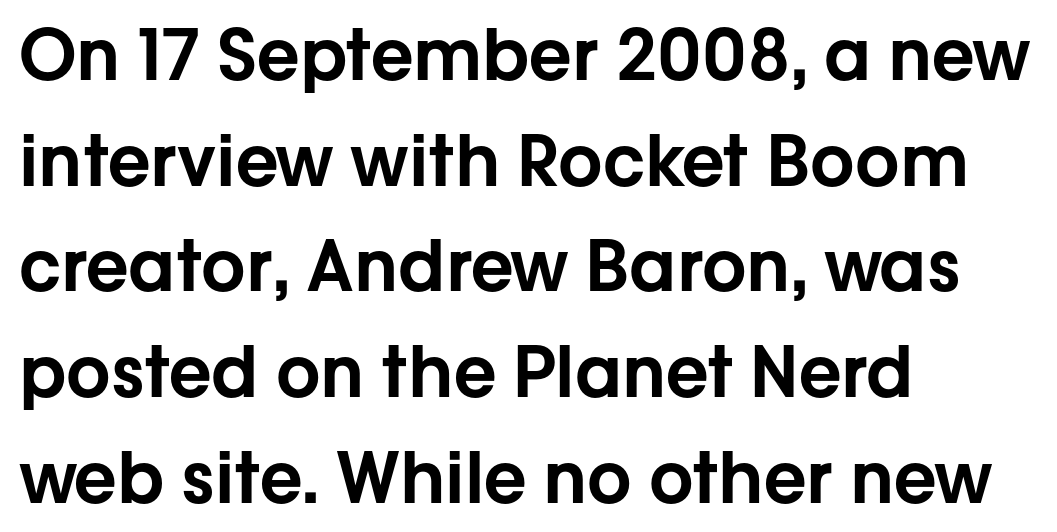
Do the letters lean? They stand straight. Proportional: the letters do not fall into vertical columns. One glance says typical: line gaps are just what's usual. Horizontal alignment here is leftward, the default for most running prose.
